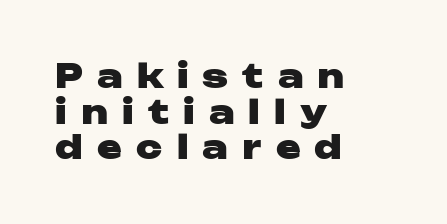
Q: Is the text bold? A: Yes.
Q: Is the text italic (slanted)? A: No, it is upright.
Q: Is the typeface a serif or a sans-serif typeface? A: Sans-serif.
Q: Is the text underlined? A: No.
Q: How is the paragraph aligned? A: Left-aligned.
Q: Is the spacing between letters normal or unusually wide? A: Unusually wide.
Q: Is the spacing between lines tight, normal or loose? A: Tight.
Q: Width (condensed, normal, or wide)? A: Wide.
Q: Stroke contrast? A: Low.
Q: x-height? A: Medium.
Q: Monospaced? A: No.
